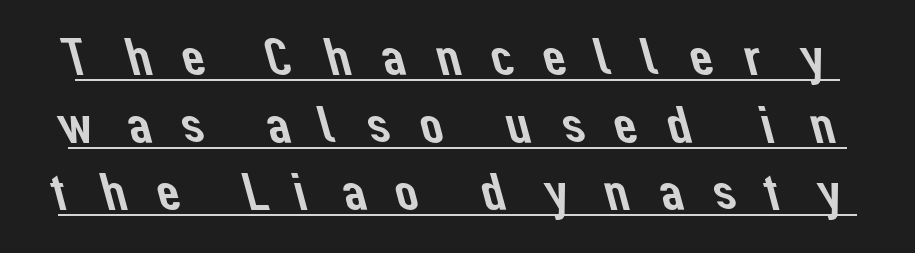
Inter-character spacing is expanded well beyond the font's built-in metrics. Emphasis is given by a line drawn under the lettering. Observe the absence of serifs on each vertical stroke in this sample. These lines are rendered in a variable-pitch font. The rendering uses a moderate line-height, typical for paragraphs.
